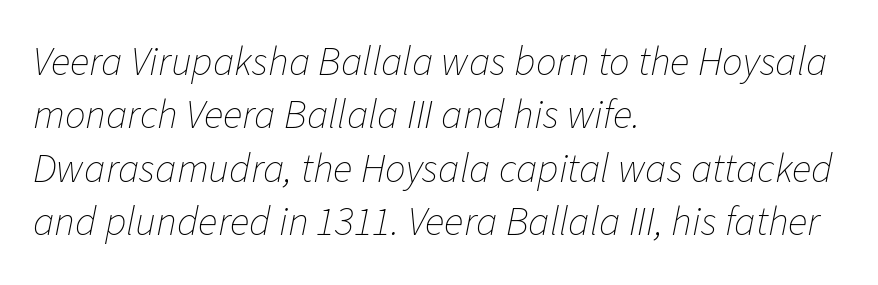
The rendering anchors every line to the left-hand side. Successive baselines arrive at the customary interval. Do the characters align in a grid? No, the font is proportional. Observe the lean: these are italic letterforms. Here the glyphs are tracked normally, forming tight word shapes.
